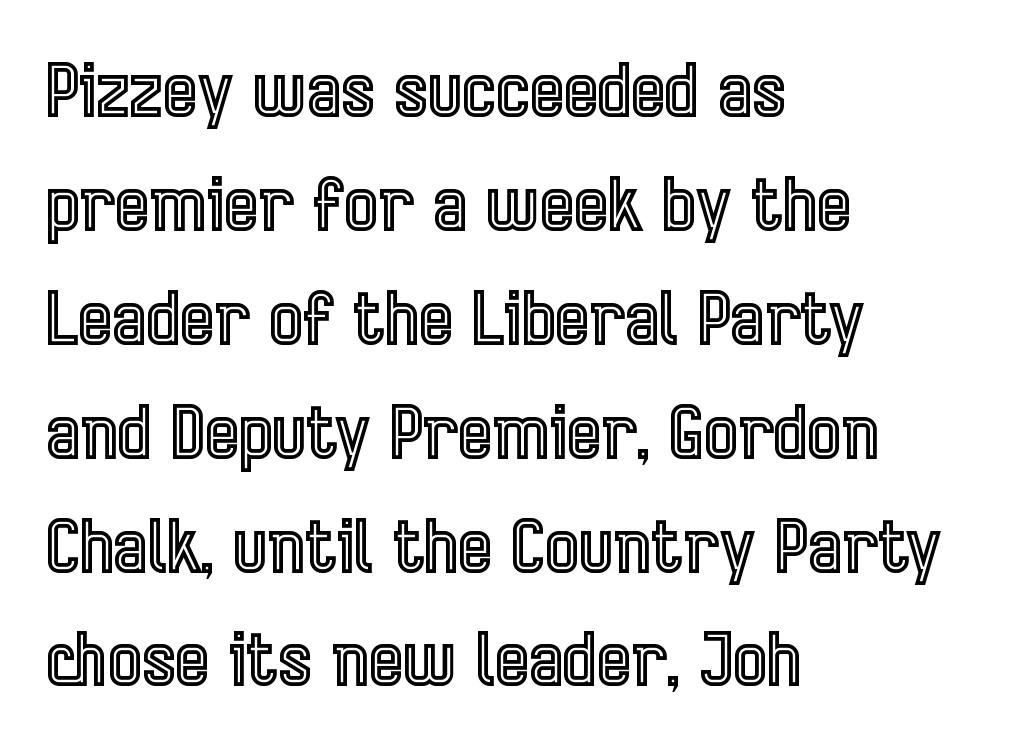
{"italic": "no", "width": "condensed", "x_height": "medium", "monospaced": "no", "underline": "no", "align": "left", "line_spacing": "normal", "line_spacing_ratio": 1.56, "letter_spacing": "normal", "letter_spacing_em": 0.0, "glyph_px": 73}
